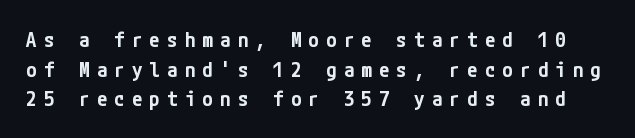
Q: Is the text bold? A: Semi-bold.
Q: Is the text italic (slanted)? A: No, it is upright.
Q: Is the text underlined? A: No.
Q: Is the spacing between letters normal or unusually wide? A: Unusually wide.
Q: Is the spacing between lines tight, normal or loose? A: Normal.
